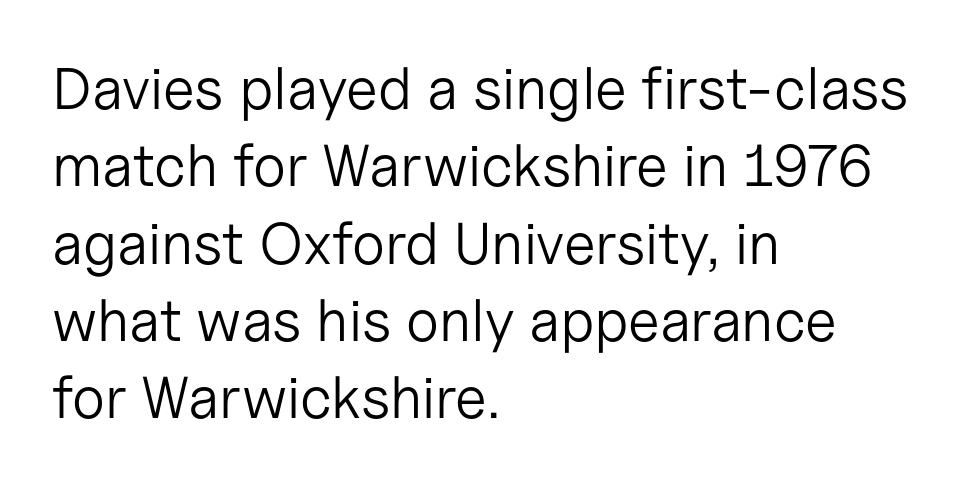
Q: Is the text bold? A: No.
Q: Is the text italic (slanted)? A: No, it is upright.
Q: Is the typeface a serif or a sans-serif typeface? A: Sans-serif.
Q: Is the text underlined? A: No.
Q: How is the paragraph aligned? A: Left-aligned.
Q: Is the spacing between letters normal or unusually wide? A: Normal.
Q: Is the spacing between lines tight, normal or loose? A: Normal.
Q: Width (condensed, normal, or wide)? A: Normal.
Q: Stroke contrast? A: Low.
Q: x-height? A: Medium.
Q: Monospaced? A: No.
